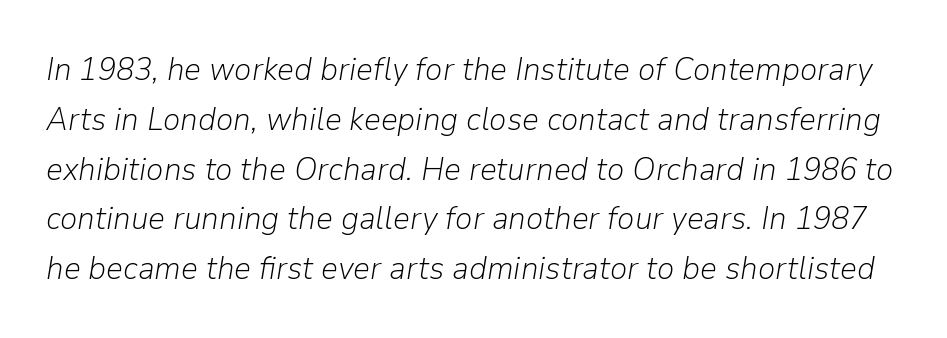
Q: Is the text bold? A: No.
Q: Is the text italic (slanted)? A: Yes, it leans right by about 9 degrees.
Q: Is the text underlined? A: No.
Q: Is the spacing between letters normal or unusually wide? A: Normal.
Q: Is the spacing between lines tight, normal or loose? A: Normal.
Q: Width (condensed, normal, or wide)? A: Normal.
Q: Stroke contrast? A: Low.
Q: x-height? A: Medium.
Q: Monospaced? A: No.
